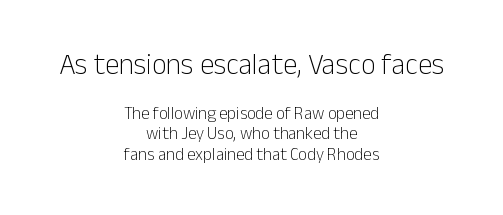
The image shows 29 px light sans-serif type, upright; set centered, line spacing 1.18x, normal letter spacing, not underlined; the first (top) block is 1.71x larger; low stroke contrast and a medium x-height.
